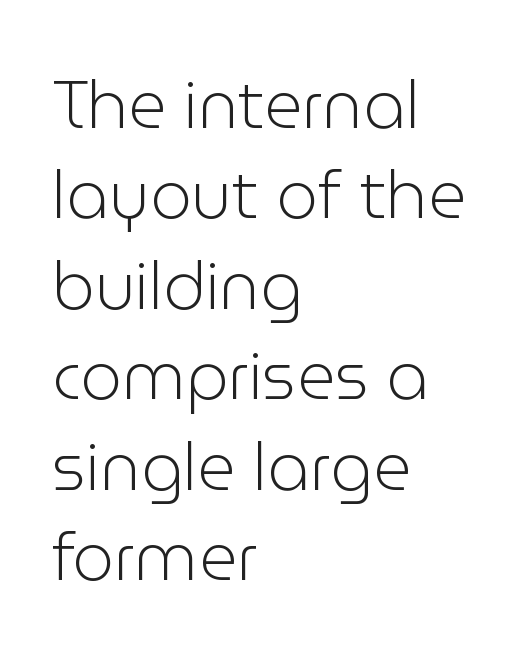
{"serif": "no", "italic": "no", "bold": "no", "weight": "light", "width": "normal", "stroke_contrast": "low", "x_height": "medium", "monospaced": "no", "underline": "no", "align": "left", "line_spacing": "normal", "line_spacing_ratio": 1.37, "letter_spacing": "normal", "letter_spacing_em": 0.0, "glyph_px": 66}
